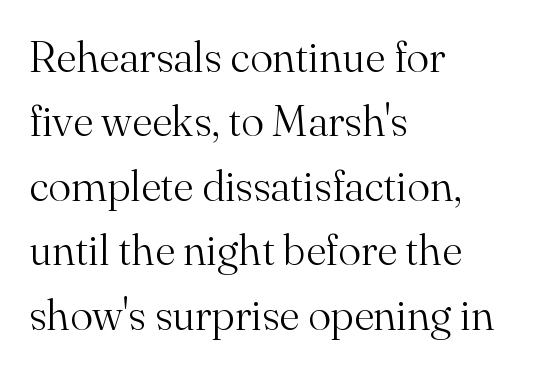
Q: Is the text bold? A: No.
Q: Is the text italic (slanted)? A: No, it is upright.
Q: Is the typeface a serif or a sans-serif typeface? A: Serif.
Q: Is the text underlined? A: No.
Q: How is the paragraph aligned? A: Left-aligned.
Q: Is the spacing between letters normal or unusually wide? A: Normal.
Q: Is the spacing between lines tight, normal or loose? A: Normal.
Q: Width (condensed, normal, or wide)? A: Normal.
Q: Stroke contrast? A: Medium.
Q: x-height? A: Small.
Q: Monospaced? A: No.
